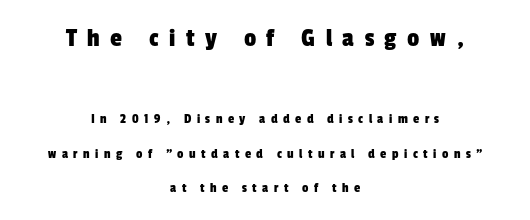
Two sizes are in play, and the larger belongs to the first block. Visually the block forms a symmetrical silhouette, jagged on both flanks. In terms of leading, this rendering errs on the spacious side. Anything drawn beneath the words? Only blank space.
